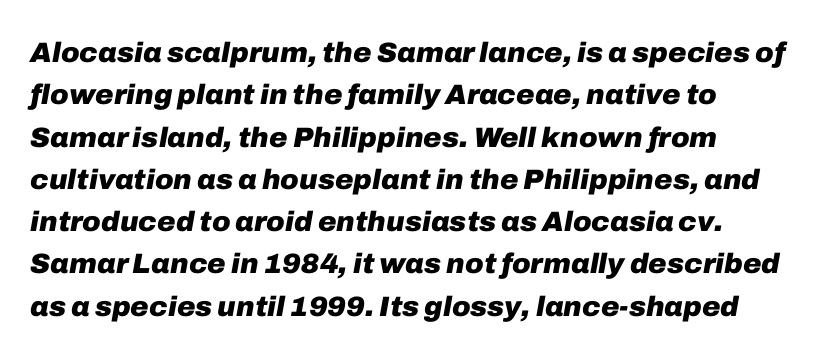
Q: Is the text bold? A: Yes.
Q: Is the text italic (slanted)? A: Yes, it leans right by about 10 degrees.
Q: Is the text underlined? A: No.
Q: How is the paragraph aligned? A: Left-aligned.
Q: Is the spacing between letters normal or unusually wide? A: Normal.
Q: Is the spacing between lines tight, normal or loose? A: Normal.
Q: Width (condensed, normal, or wide)? A: Normal.
Q: Stroke contrast? A: Low.
Q: x-height? A: Medium.
Q: Monospaced? A: No.
